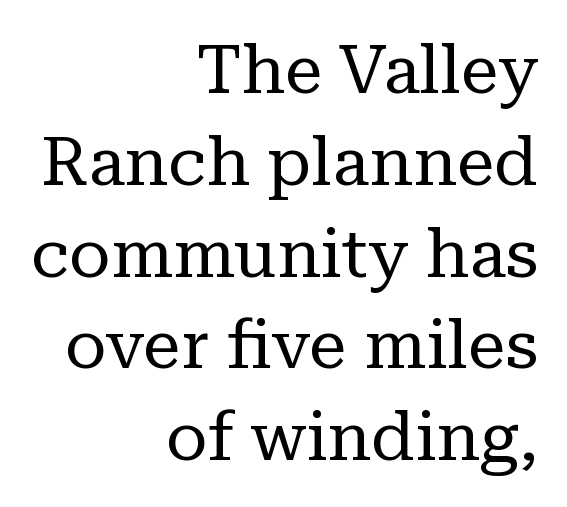
The image shows 68 px regular-weight serif type, upright; set right-aligned, normal line spacing (1.35x), normal letter spacing, not underlined; low stroke contrast and a medium x-height.
